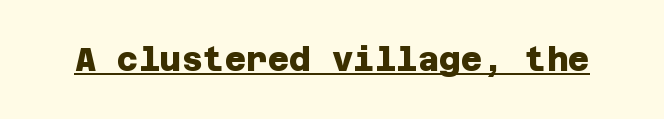
Words appear dense and cohesive because spacing is normal. Serifs: no, the terminals of the letterforms are clean. Emphasis is given by a line drawn under the lettering. Summary of weight: heavy, a full bold.
